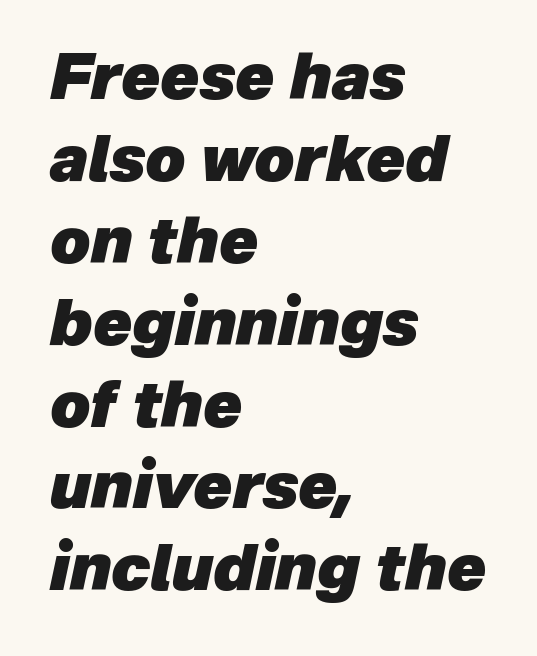
Q: Is the text bold? A: Yes.
Q: Is the text italic (slanted)? A: Yes, it leans right by about 12 degrees.
Q: Is the text underlined? A: No.
Q: How is the paragraph aligned? A: Left-aligned.
Q: Is the spacing between letters normal or unusually wide? A: Normal.
Q: Is the spacing between lines tight, normal or loose? A: Normal.
Q: Width (condensed, normal, or wide)? A: Normal.
Q: Stroke contrast? A: Low.
Q: x-height? A: Medium.
Q: Monospaced? A: No.
